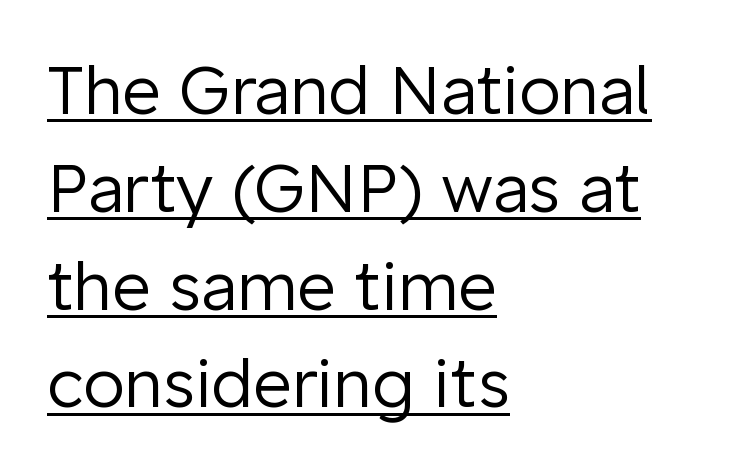
{"serif": "no", "italic": "no", "bold": "no", "weight": "regular", "width": "normal", "stroke_contrast": "low", "x_height": "medium", "monospaced": "no", "underline": "yes", "align": "left", "line_spacing": "normal", "line_spacing_ratio": 1.46, "letter_spacing": "normal", "letter_spacing_em": 0.0, "glyph_px": 67}
